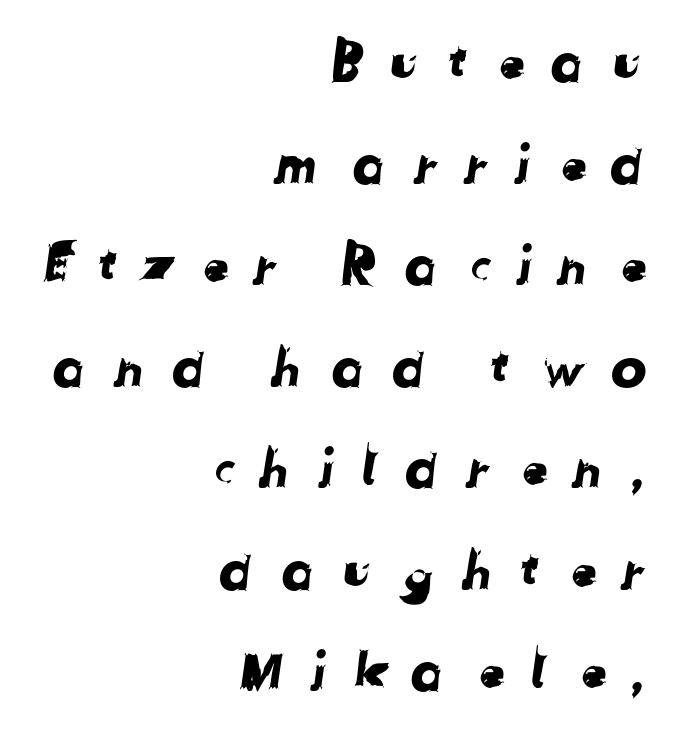
The image shows 54 px sans-serif type; set right-aligned, line spacing 1.88x, unusually wide letter spacing (+0.43 em), not underlined; low stroke contrast and a medium x-height.
